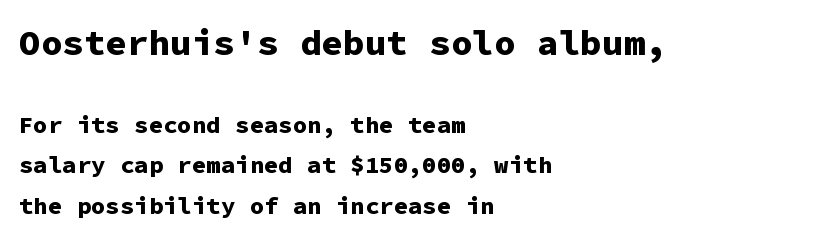
{"serif": "no", "italic": "no", "bold": "yes", "weight": "bold", "width": "normal", "stroke_contrast": "low", "x_height": "medium", "monospaced": "yes", "underline": "no", "align": "left", "line_spacing": "normal", "line_spacing_ratio": 1.69, "letter_spacing": "normal", "letter_spacing_em": 0.0, "larger_block": "first", "size_ratio": 1.5, "glyph_px": 36}
